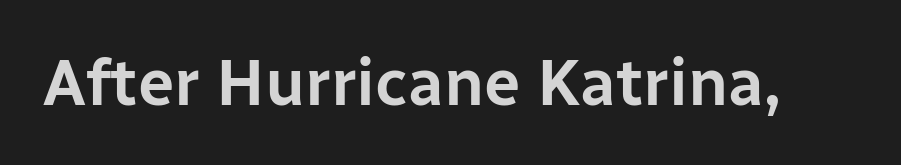
The image shows 65 px sans-serif type, upright; set normal letter spacing, not underlined; low stroke contrast and a medium x-height.
